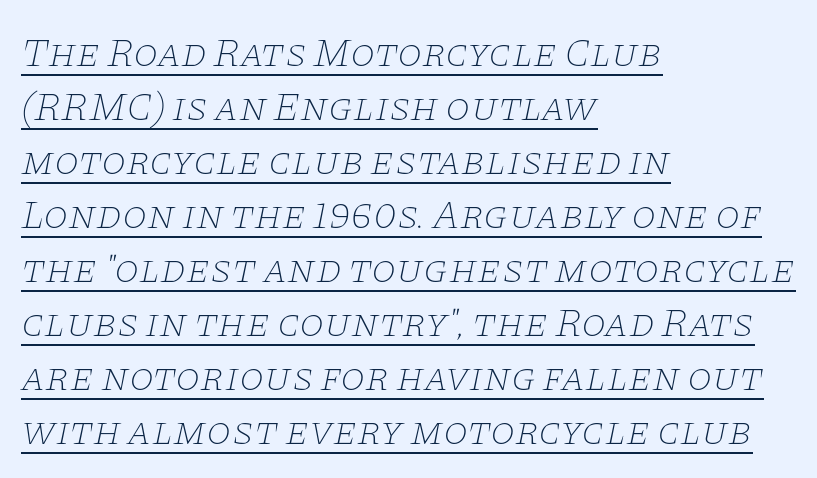
The image shows 40 px thin, wide serif type, italic (leaning right); set left-aligned, normal line spacing (1.35x), normal letter spacing, underlined; low stroke contrast and a large x-height.
